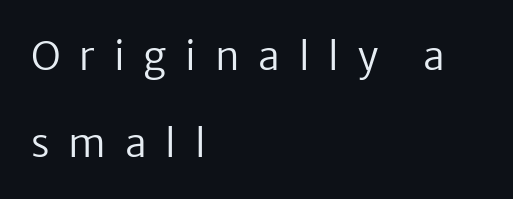
The image shows 39 px regular-weight sans-serif type, upright; set left-aligned, loose line spacing (2.23x), unusually wide letter spacing (+0.48 em), not underlined; low stroke contrast and a medium x-height.
